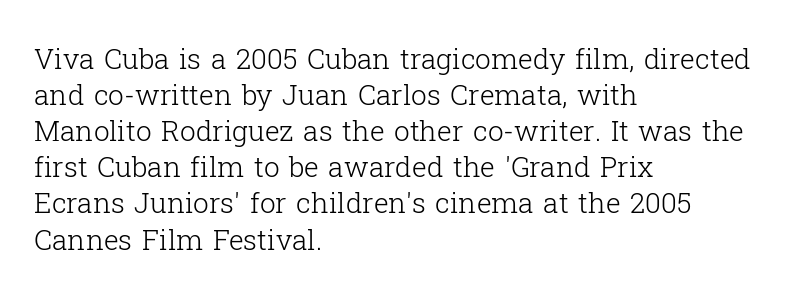
{"serif": "yes", "italic": "no", "bold": "no", "weight": "light", "width": "normal", "stroke_contrast": "low", "x_height": "medium", "monospaced": "no", "underline": "no", "align": "left", "line_spacing": "normal", "line_spacing_ratio": 1.29, "letter_spacing": "normal", "letter_spacing_em": 0.0, "glyph_px": 28}
